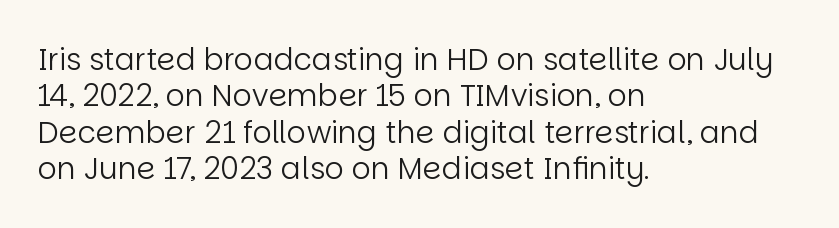
The image shows 30 px regular-weight sans-serif type, upright; set left-aligned, line spacing 1.21x, normal letter spacing, not underlined; low stroke contrast and a large x-height.
